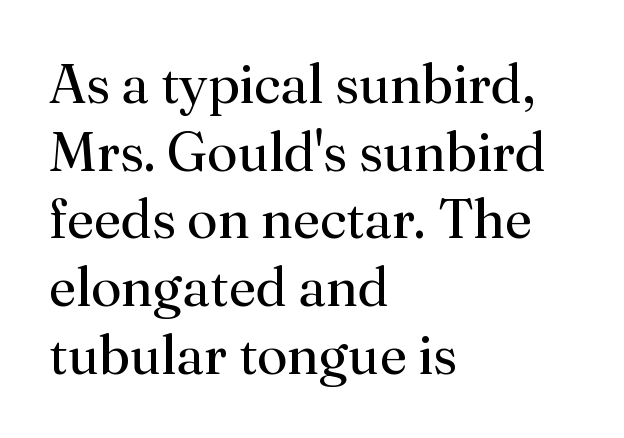
The image shows 55 px regular-weight serif type, upright; set left-aligned, line spacing 1.23x, normal letter spacing, not underlined; medium stroke contrast and a small x-height.
